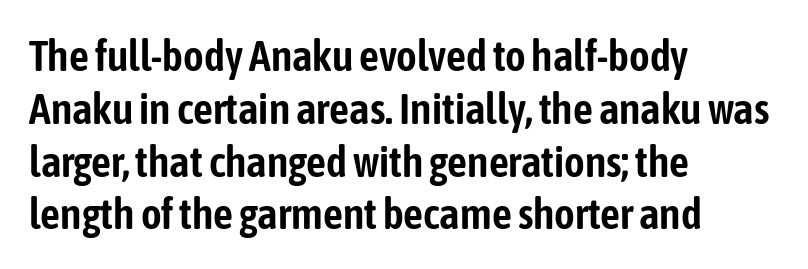
The string is rendered with underlining switched off. Each word holds together tightly as a unit, with standard inter-letter gaps. Horizontally, the lines are justified to the leading edge only. Nope, not italic — everything's standing straight. Note: no serifs on the glyphs. Think of a printed novel: that variable character pitch is what you see here.
